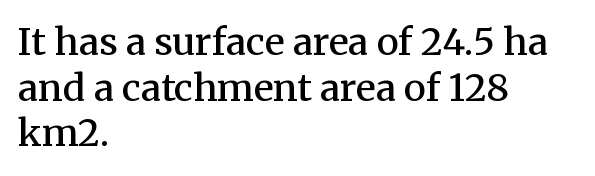
Students, note that the glyphs here touch the page at normal intervals. Here the designer chose a conventional face with non-uniform glyph widths. Unlike italic type, these characters show no tilt at all. Classification — serif. This is moderately heavy type, rendered in semibold. Horizontal alignment here is leftward, the default for most running prose.
